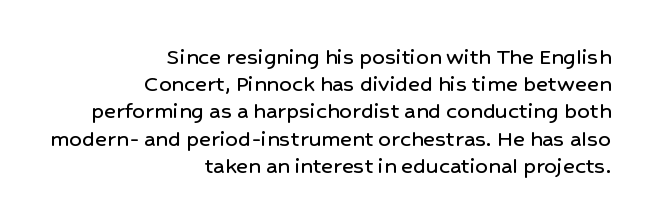
{"italic": "no", "underline": "no", "align": "right", "line_spacing": "tight", "line_spacing_ratio": 1.09, "letter_spacing": "normal", "letter_spacing_em": 0.0, "glyph_px": 25}
